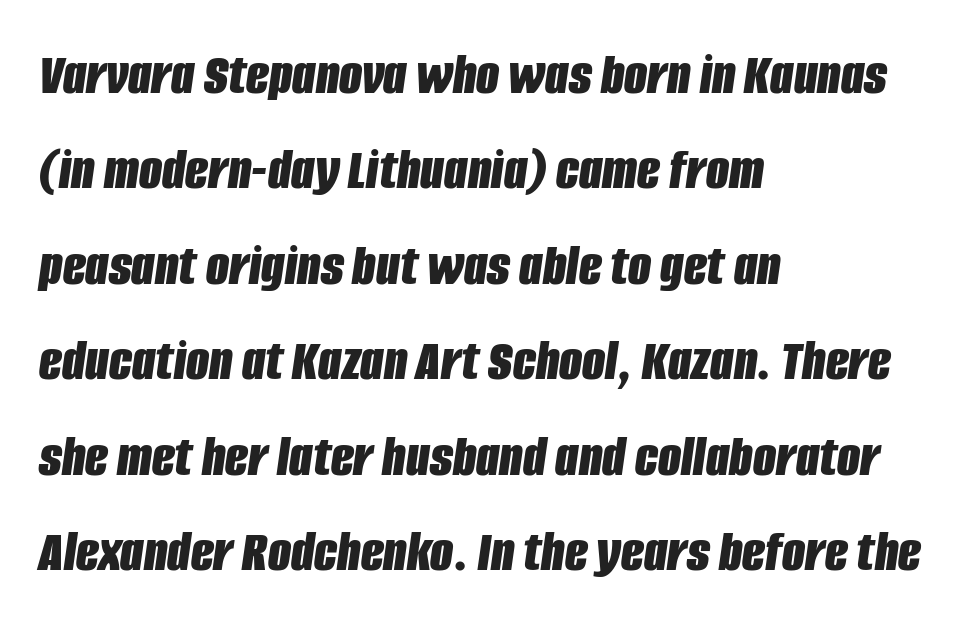
{"italic": "yes", "lean": "right", "slant_degrees": 8, "bold": "yes", "weight": "bold", "width": "condensed", "stroke_contrast": "low", "x_height": "large", "monospaced": "no", "underline": "no", "align": "left", "line_spacing": "normal", "line_spacing_ratio": 1.59, "letter_spacing": "normal", "letter_spacing_em": 0.0, "glyph_px": 60}
